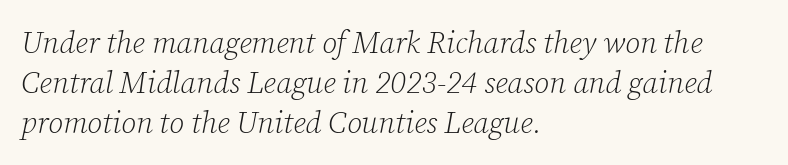
{"serif": "yes", "italic": "yes", "lean": "right", "slant_degrees": 12, "bold": "no", "weight": "light", "width": "normal", "stroke_contrast": "low", "x_height": "medium", "monospaced": "no", "underline": "no", "align": "left", "line_spacing": "normal", "line_spacing_ratio": 1.33, "letter_spacing": "normal", "letter_spacing_em": 0.0, "glyph_px": 30}
